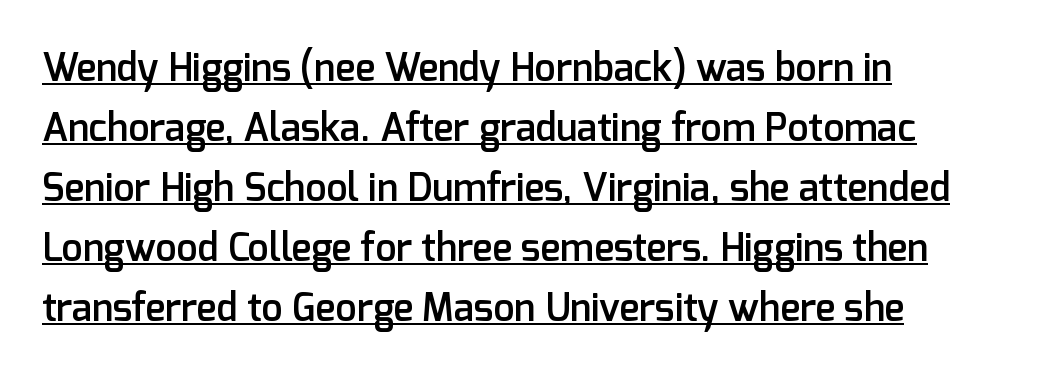
Q: Is the text bold? A: Semi-bold.
Q: Is the text italic (slanted)? A: No, it is upright.
Q: Is the typeface a serif or a sans-serif typeface? A: Sans-serif.
Q: Is the text underlined? A: Yes.
Q: How is the paragraph aligned? A: Left-aligned.
Q: Is the spacing between letters normal or unusually wide? A: Normal.
Q: Is the spacing between lines tight, normal or loose? A: Normal.
Q: Width (condensed, normal, or wide)? A: Normal.
Q: Stroke contrast? A: Low.
Q: x-height? A: Medium.
Q: Monospaced? A: No.
